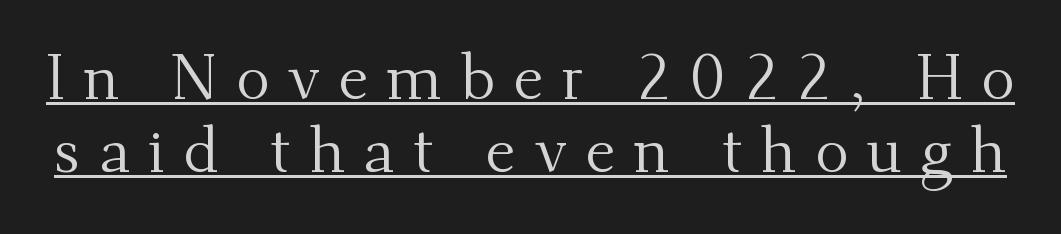
{"serif": "yes", "italic": "no", "bold": "no", "weight": "regular", "width": "normal", "stroke_contrast": "medium", "x_height": "small", "monospaced": "no", "underline": "yes", "line_spacing_ratio": 1.16, "letter_spacing": "wide", "letter_spacing_em": 0.29, "glyph_px": 63}
